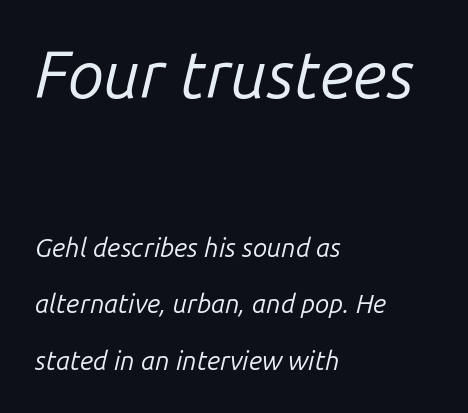
Q: Is the text bold? A: No.
Q: Is the text italic (slanted)? A: Yes, it leans right by about 14 degrees.
Q: Is the text underlined? A: No.
Q: How is the paragraph aligned? A: Left-aligned.
Q: Is the spacing between letters normal or unusually wide? A: Normal.
Q: Is the spacing between lines tight, normal or loose? A: Loose.
Q: Which block of text is set in a larger size, the first (top) or the second (bottom)? A: The first (top) one.
Q: Width (condensed, normal, or wide)? A: Normal.
Q: Stroke contrast? A: Low.
Q: x-height? A: Medium.
Q: Monospaced? A: No.
